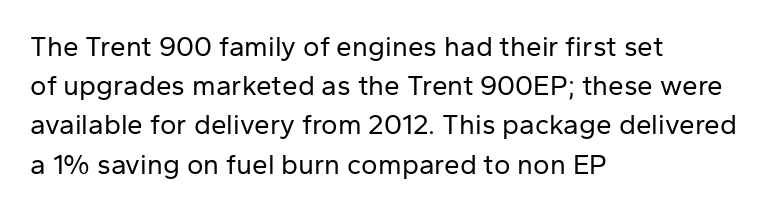
Vertically, the passage feels balanced, rows spaced as you'd expect. You can tell it's not italic because the verticals are truly vertical. This is sans-serif lettering, the kind often seen on screens and signage. Descenders are the only things crossing below the line.
